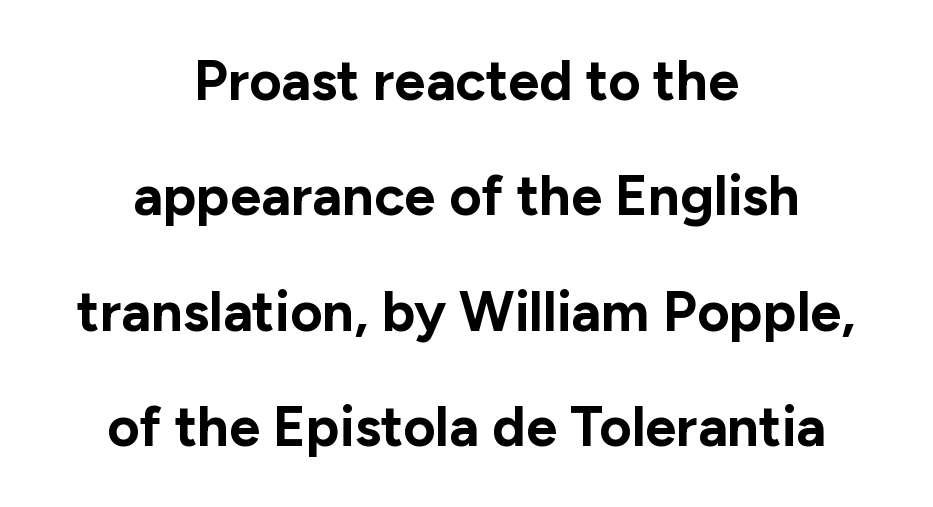
{"serif": "no", "italic": "no", "bold": "yes", "weight": "bold", "width": "normal", "stroke_contrast": "low", "x_height": "medium", "monospaced": "no", "underline": "no", "align": "center", "line_spacing": "loose", "line_spacing_ratio": 2.06, "letter_spacing": "normal", "letter_spacing_em": 0.0, "glyph_px": 56}
